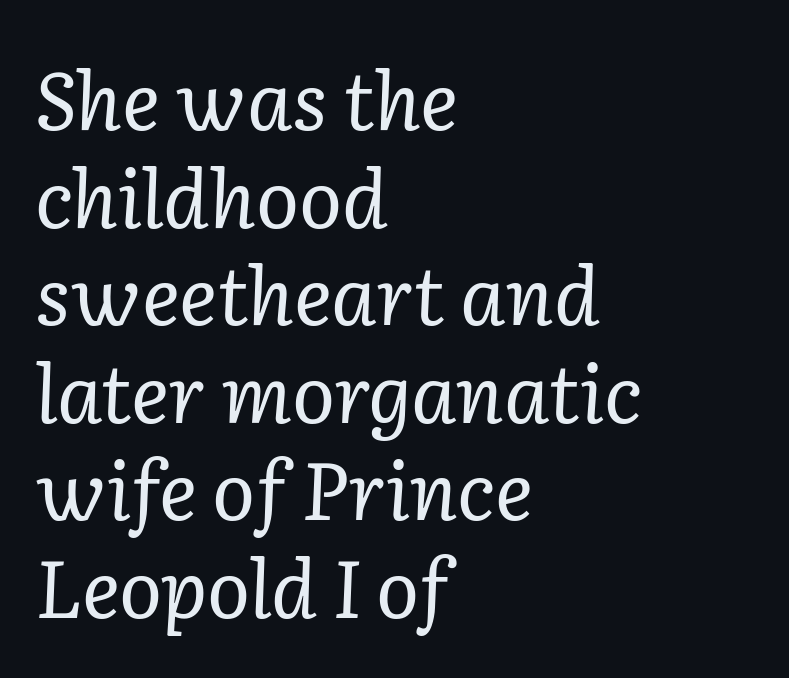
Each row of text sits above clean, open space. A typesetter would mark this as italic. This reads as an unemphasized weight, regular at the heaviest. Character widths vary here, with narrow letters taking less room than wide ones.
